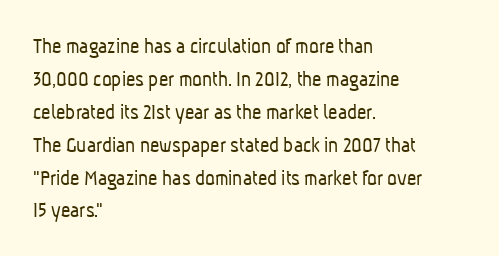
Q: Is the text bold? A: No.
Q: Is the text underlined? A: No.
Q: How is the paragraph aligned? A: Left-aligned.
Q: Is the spacing between letters normal or unusually wide? A: Normal.
Q: Is the spacing between lines tight, normal or loose? A: Normal.
